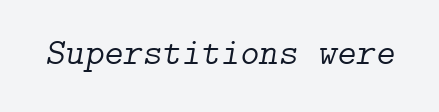
{"serif": "yes", "italic": "yes", "lean": "right", "slant_degrees": 9, "bold": "no", "weight": "light", "width": "normal", "stroke_contrast": "low", "x_height": "medium", "underline": "no", "letter_spacing": "normal", "letter_spacing_em": 0.0, "glyph_px": 37}
